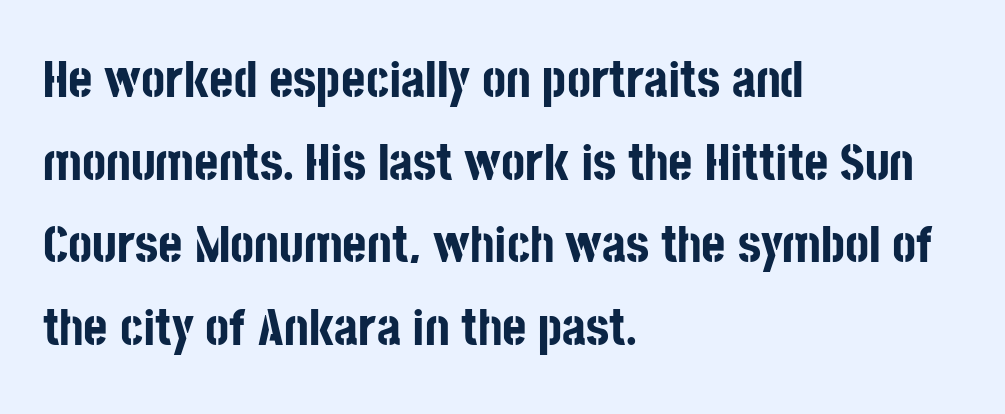
{"serif": "no", "italic": "no", "bold": "yes", "weight": "bold", "width": "condensed", "stroke_contrast": "low", "x_height": "large", "monospaced": "no", "underline": "no", "align": "left", "line_spacing": "normal", "line_spacing_ratio": 1.59, "letter_spacing": "normal", "letter_spacing_em": 0.0, "glyph_px": 52}
